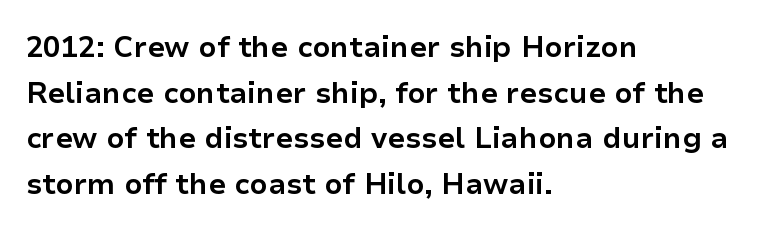
Q: Is the text bold? A: Yes.
Q: Is the text italic (slanted)? A: No, it is upright.
Q: Is the typeface a serif or a sans-serif typeface? A: Sans-serif.
Q: Is the text underlined? A: No.
Q: How is the paragraph aligned? A: Left-aligned.
Q: Is the spacing between letters normal or unusually wide? A: Normal.
Q: Is the spacing between lines tight, normal or loose? A: Normal.
Q: Width (condensed, normal, or wide)? A: Normal.
Q: Stroke contrast? A: Low.
Q: x-height? A: Medium.
Q: Monospaced? A: No.
